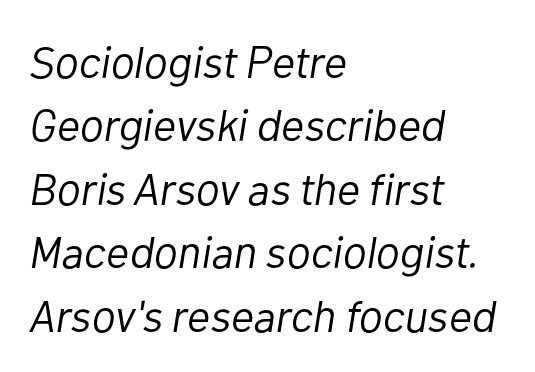
The image shows 45 px light type, italic (leaning right); set left-aligned, normal line spacing (1.41x), normal letter spacing, not underlined; low stroke contrast and a medium x-height.
